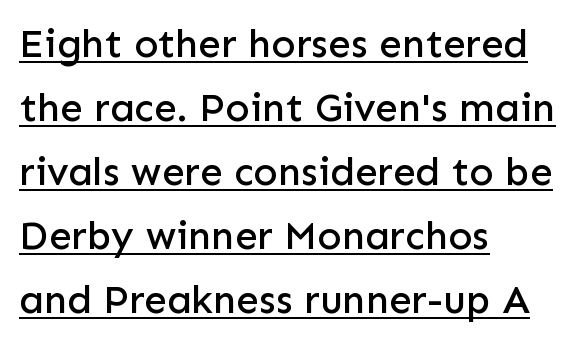
Q: Is the text italic (slanted)? A: No, it is upright.
Q: Is the typeface a serif or a sans-serif typeface? A: Sans-serif.
Q: Is the text underlined? A: Yes.
Q: How is the paragraph aligned? A: Left-aligned.
Q: Is the spacing between letters normal or unusually wide? A: Normal.
Q: Is the spacing between lines tight, normal or loose? A: Normal.
Q: Width (condensed, normal, or wide)? A: Normal.
Q: Stroke contrast? A: Low.
Q: x-height? A: Medium.
Q: Monospaced? A: No.
